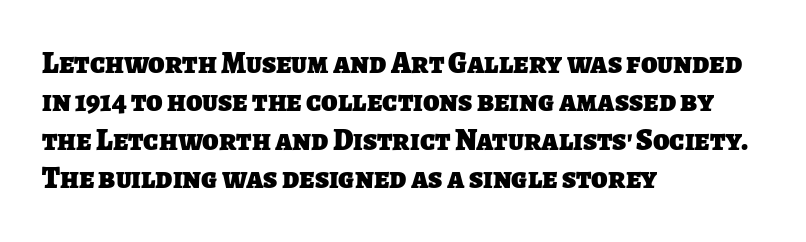
Vertical spacing — default. Where is the straight margin? On the left. This sample uses plain, unmodified letter spacing. Looks like regular typesetting: each glyph gets only the width it needs. Type style note: lacks serifs. Rule under the text: the space is simply empty.
